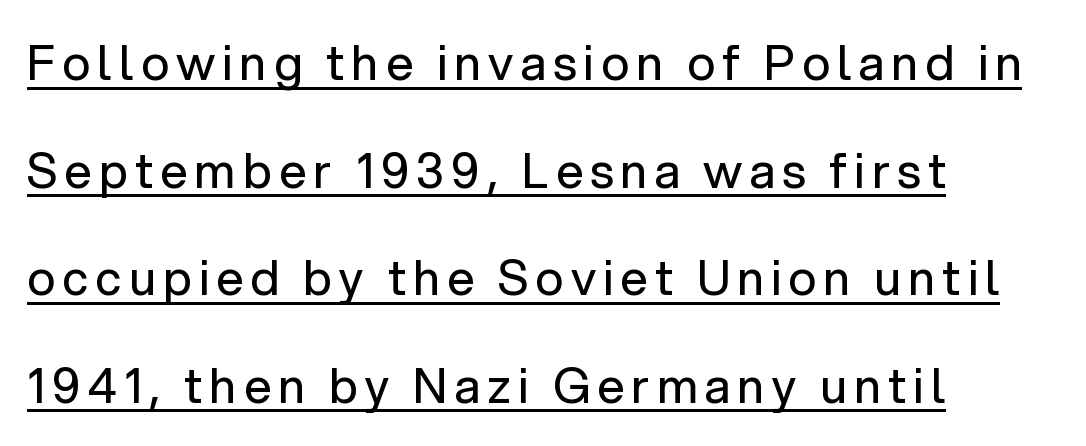
A light-to-regular cut is what we see here. Every word sits above its own underline. This is the regular roman posture of the typeface. The lines in this sample share a left origin and differ only in where they stop.
